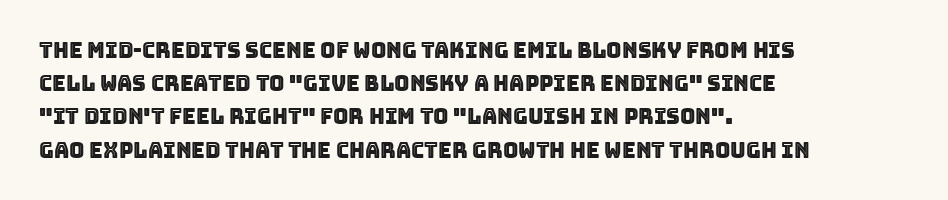
The tracking reads as untouched default to a designer's eye. Anything drawn beneath the words? Only blank space. Leading: standard. The lettering holds an erect, upright posture throughout.
